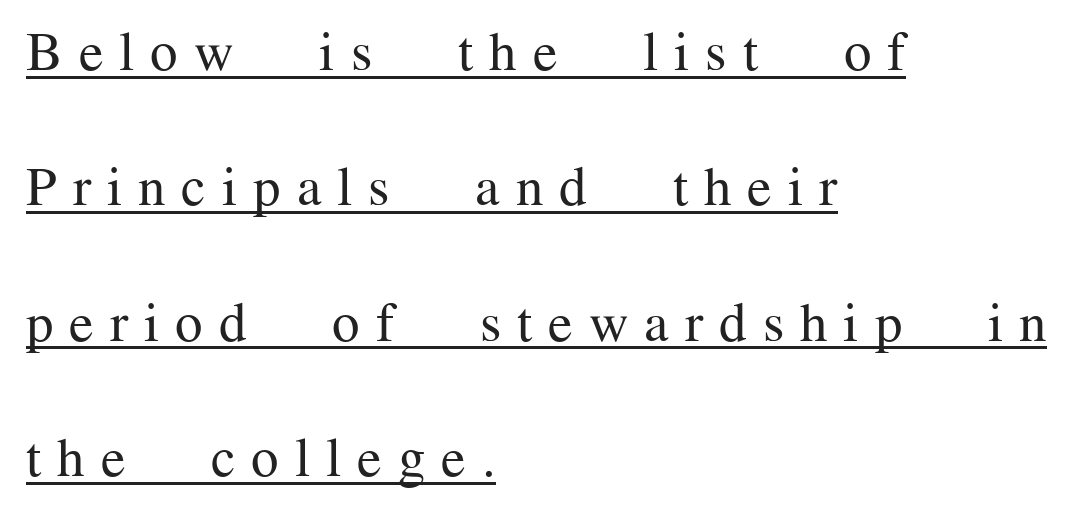
{"serif": "yes", "italic": "no", "bold": "no", "weight": "regular", "width": "normal", "stroke_contrast": "medium", "x_height": "medium", "monospaced": "no", "underline": "yes", "align": "left", "line_spacing": "loose", "line_spacing_ratio": 2.46, "letter_spacing": "wide", "letter_spacing_em": 0.29, "glyph_px": 55}
